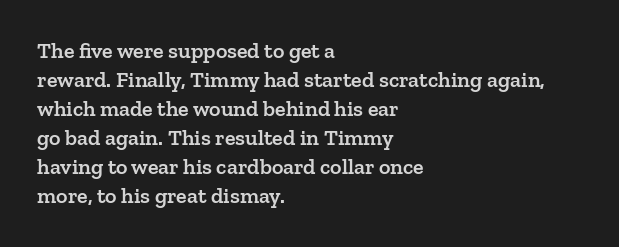
The image shows 22 px text type, upright; set left-aligned, normal line spacing (1.32x), normal letter spacing, not underlined.
